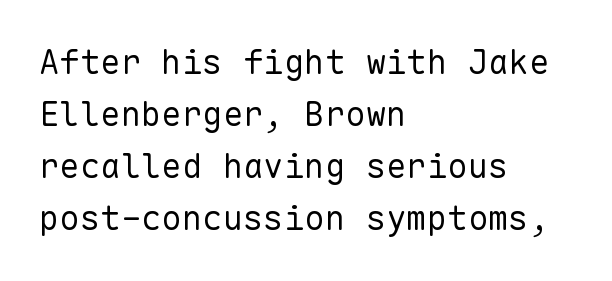
The image shows 34 px regular-weight sans-serif type, upright, monospaced; set left-aligned, normal line spacing (1.53x), normal letter spacing, not underlined; low stroke contrast and a medium x-height.
